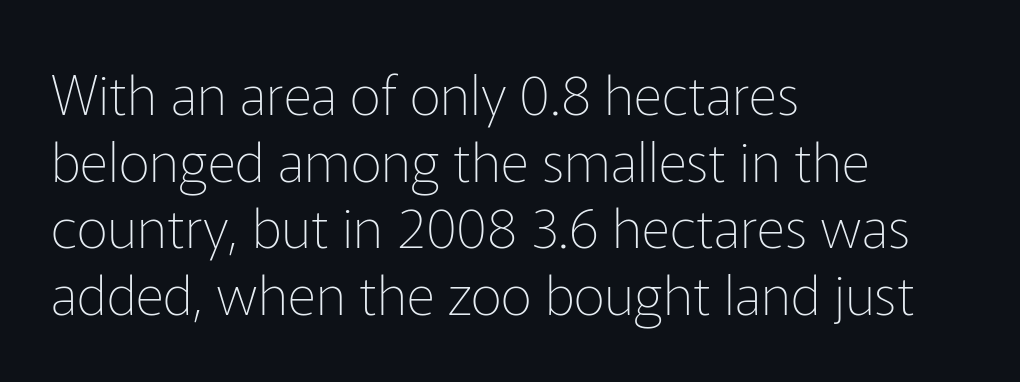
The image shows 55 px thin sans-serif type, upright; set left-aligned, line spacing 1.21x, normal letter spacing, not underlined; low stroke contrast and a medium x-height.
